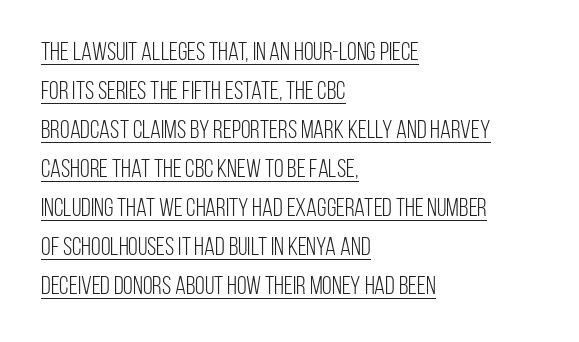
{"italic": "no", "bold": "no", "underline": "yes", "align": "left", "line_spacing": "normal", "line_spacing_ratio": 1.56, "letter_spacing": "normal", "letter_spacing_em": 0.0, "glyph_px": 25}
